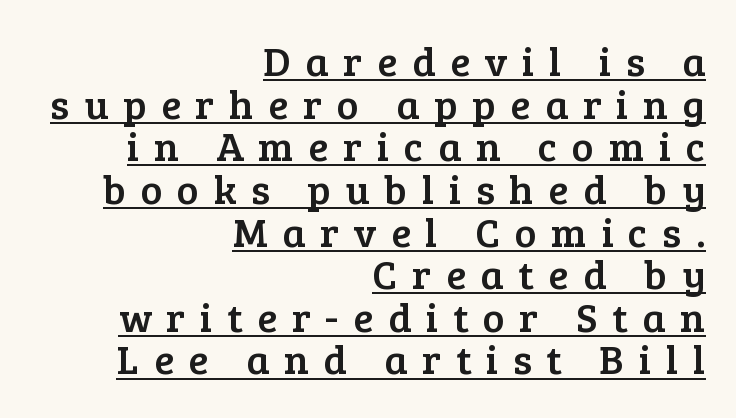
{"serif": "yes", "italic": "no", "width": "normal", "stroke_contrast": "low", "x_height": "medium", "monospaced": "no", "underline": "yes", "align": "right", "line_spacing": "tight", "line_spacing_ratio": 1.04, "letter_spacing": "wide", "letter_spacing_em": 0.36, "glyph_px": 41}
